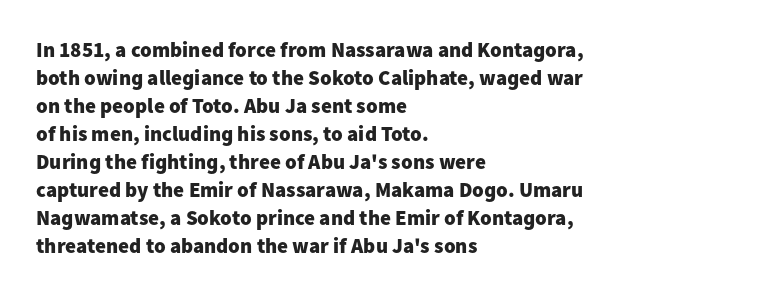
Style check: upright. Reading down the block, your eye returns to a fixed left position each line. This rendering leaves character spacing at its baseline value. Check under the words: just untouched page.
